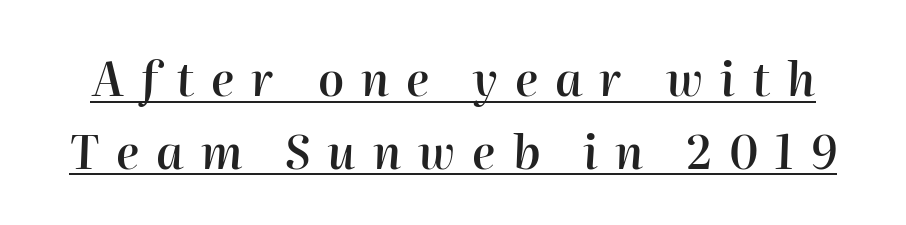
{"italic": "yes", "lean": "right", "slant_degrees": 2, "bold": "semi", "weight": "semibold", "width": "normal", "stroke_contrast": "high", "x_height": "medium", "monospaced": "no", "underline": "yes", "line_spacing": "normal", "line_spacing_ratio": 1.58, "letter_spacing": "wide", "letter_spacing_em": 0.37, "glyph_px": 46}
